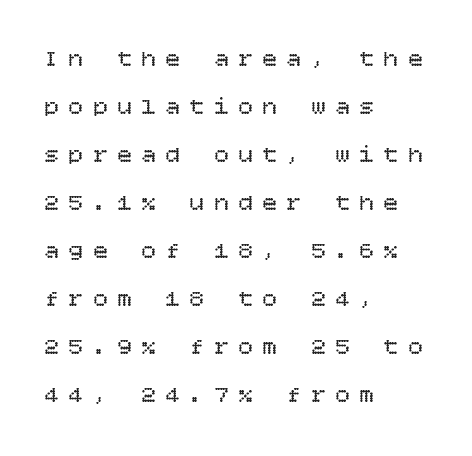
{"italic": "no", "bold": "no", "underline": "no", "align": "left", "line_spacing": "loose", "line_spacing_ratio": 2.0, "letter_spacing": "wide", "letter_spacing_em": 0.41, "glyph_px": 24}
